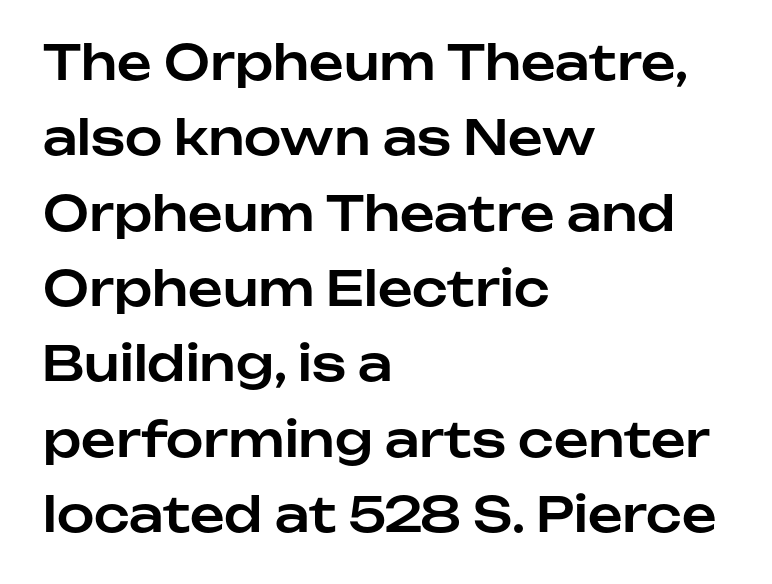
The image shows 48 px sans-serif type, upright; set left-aligned, normal line spacing (1.57x), normal letter spacing, not underlined; low stroke contrast and a medium x-height.
